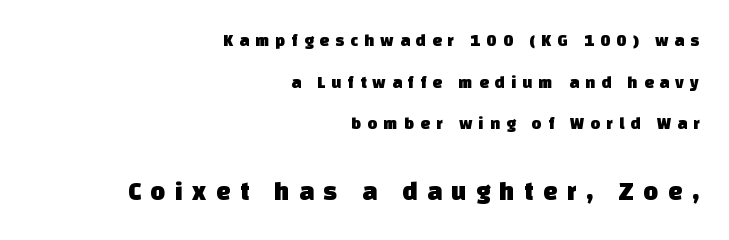
{"underline": "no", "align": "right", "line_spacing": "loose", "line_spacing_ratio": 2.45, "letter_spacing": "wide", "letter_spacing_em": 0.36, "larger_block": "second", "size_ratio": 1.53, "glyph_px": 26}
